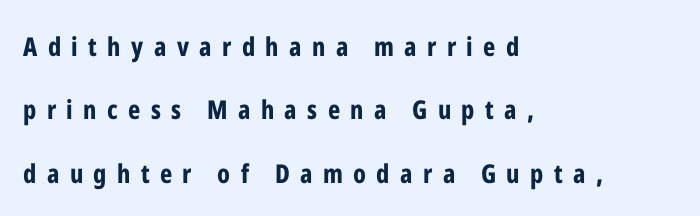
The image shows 26 px bold type, upright; set left-aligned, loose line spacing (2.44x), unusually wide letter spacing (+0.4 em), not underlined.
